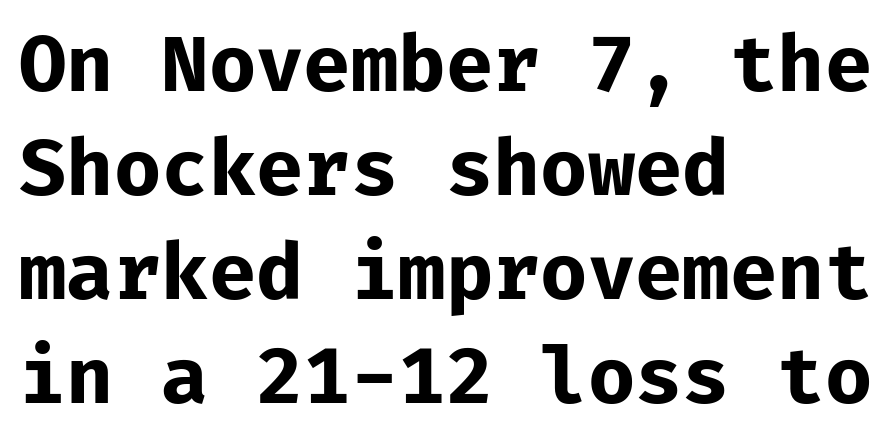
{"serif": "no", "italic": "no", "bold": "yes", "weight": "bold", "width": "normal", "stroke_contrast": "low", "x_height": "medium", "underline": "no", "align": "left", "line_spacing": "normal", "line_spacing_ratio": 1.35, "letter_spacing": "normal", "letter_spacing_em": 0.0, "glyph_px": 77}
